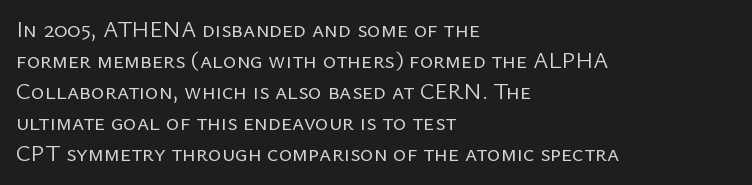
The image shows 23 px text type, upright; set left-aligned, normal line spacing (1.35x), normal letter spacing, not underlined.
